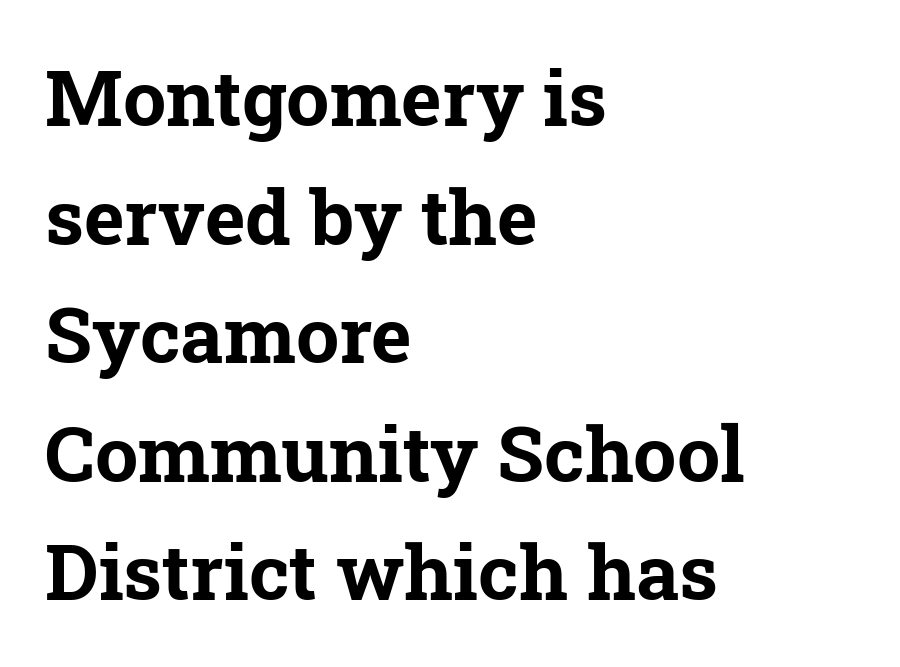
Unmarked baselines from the first word to the last. Observe the serifs anchoring each vertical stroke in this sample. Layout note: lines flush left. Character widths vary here, with narrow letters taking less room than wide ones.
